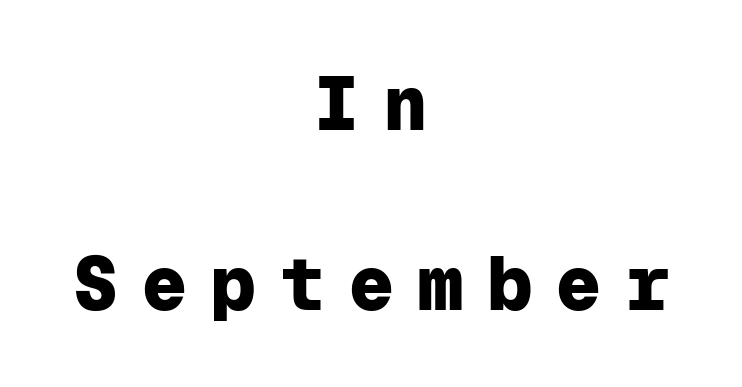
Q: Is the text bold? A: Yes.
Q: Is the text italic (slanted)? A: No, it is upright.
Q: Is the typeface a serif or a sans-serif typeface? A: Sans-serif.
Q: Is the text underlined? A: No.
Q: How is the paragraph aligned? A: Centered.
Q: Is the spacing between letters normal or unusually wide? A: Unusually wide.
Q: Is the spacing between lines tight, normal or loose? A: Loose.
Q: Width (condensed, normal, or wide)? A: Normal.
Q: Stroke contrast? A: Low.
Q: x-height? A: Medium.
Q: Monospaced? A: Yes.
